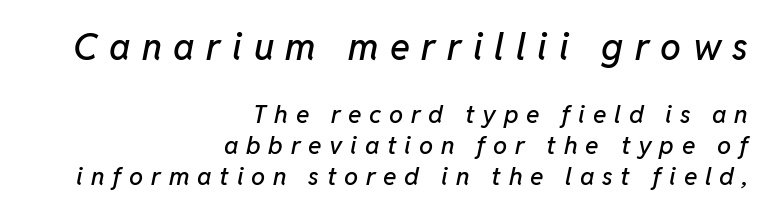
Descender tails drop into unmarked territory. Top chunk: large. Bottom chunk: small. Characters follow at a spacing far wider than the type designer built in. The typesetter chose a ragged-left arrangement here.
